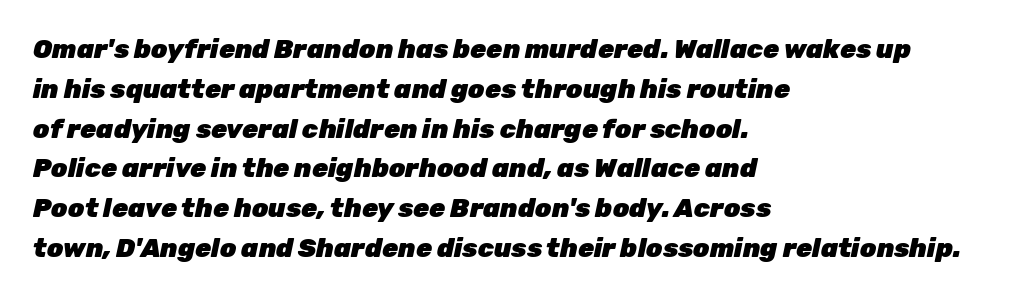
Q: Is the text bold? A: Yes.
Q: Is the text italic (slanted)? A: Yes, it leans right by about 12 degrees.
Q: Is the text underlined? A: No.
Q: How is the paragraph aligned? A: Left-aligned.
Q: Is the spacing between letters normal or unusually wide? A: Normal.
Q: Is the spacing between lines tight, normal or loose? A: Normal.
